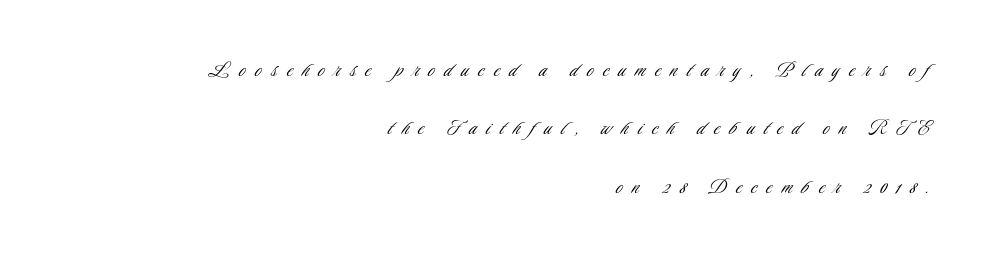
Q: Is the text bold? A: No.
Q: Is the text italic (slanted)? A: Yes.
Q: Is the text underlined? A: No.
Q: How is the paragraph aligned? A: Right-aligned.
Q: Is the spacing between letters normal or unusually wide? A: Unusually wide.
Q: Is the spacing between lines tight, normal or loose? A: Loose.
